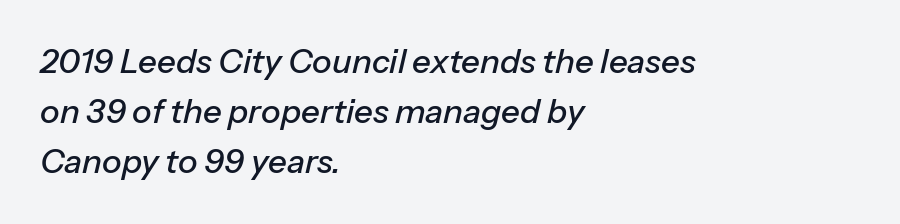
Q: Is the text italic (slanted)? A: Yes, it leans right by about 13 degrees.
Q: Is the text underlined? A: No.
Q: How is the paragraph aligned? A: Left-aligned.
Q: Is the spacing between letters normal or unusually wide? A: Normal.
Q: Is the spacing between lines tight, normal or loose? A: Normal.
Q: Width (condensed, normal, or wide)? A: Normal.
Q: Stroke contrast? A: Low.
Q: x-height? A: Medium.
Q: Monospaced? A: No.
